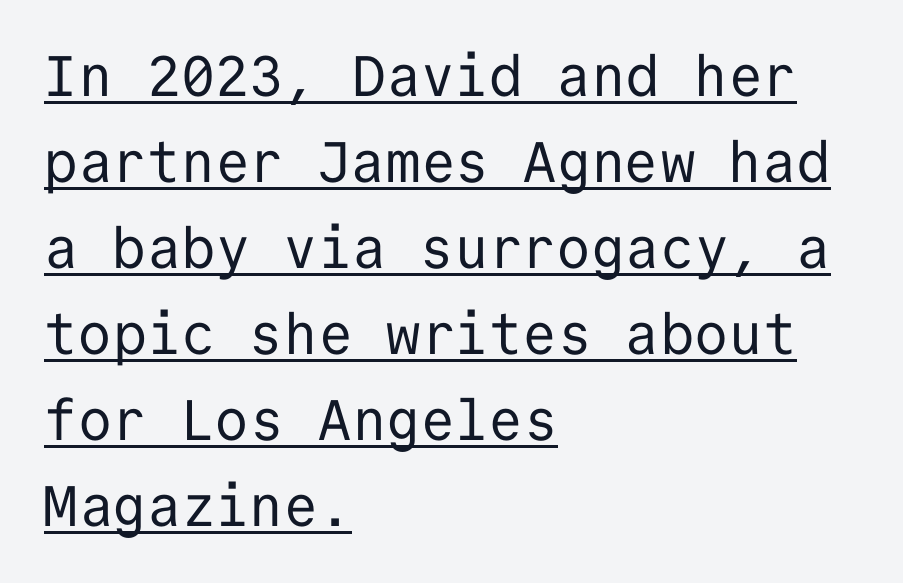
Regarding leading, the lines here are spaced in the standard way. Visually the block forms a straight wall on the left and a jagged coastline on the right. Underline: present. No extra tracking has been applied to these lines. The lettering holds an erect, upright posture throughout.
